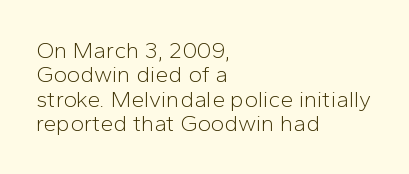
Q: Is the text bold? A: No.
Q: Is the text italic (slanted)? A: No, it is upright.
Q: Is the text underlined? A: No.
Q: How is the paragraph aligned? A: Left-aligned.
Q: Is the spacing between letters normal or unusually wide? A: Normal.
Q: Is the spacing between lines tight, normal or loose? A: Tight.
